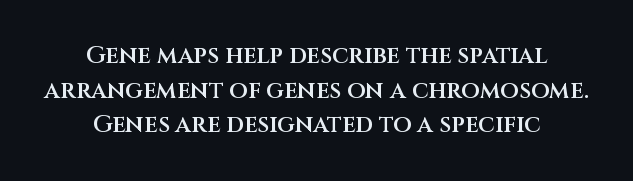
Q: Is the text bold? A: Semi-bold.
Q: Is the text italic (slanted)? A: No, it is upright.
Q: Is the text underlined? A: No.
Q: How is the paragraph aligned? A: Centered.
Q: Is the spacing between letters normal or unusually wide? A: Normal.
Q: Is the spacing between lines tight, normal or loose? A: Normal.
